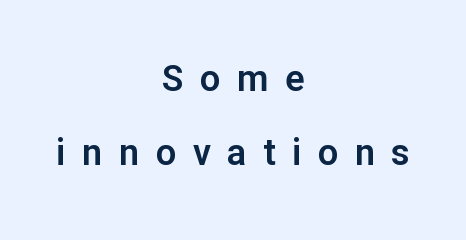
{"serif": "no", "italic": "no", "width": "normal", "stroke_contrast": "low", "x_height": "medium", "monospaced": "no", "underline": "no", "align": "center", "line_spacing": "loose", "line_spacing_ratio": 2.06, "letter_spacing": "wide", "letter_spacing_em": 0.46, "glyph_px": 36}
